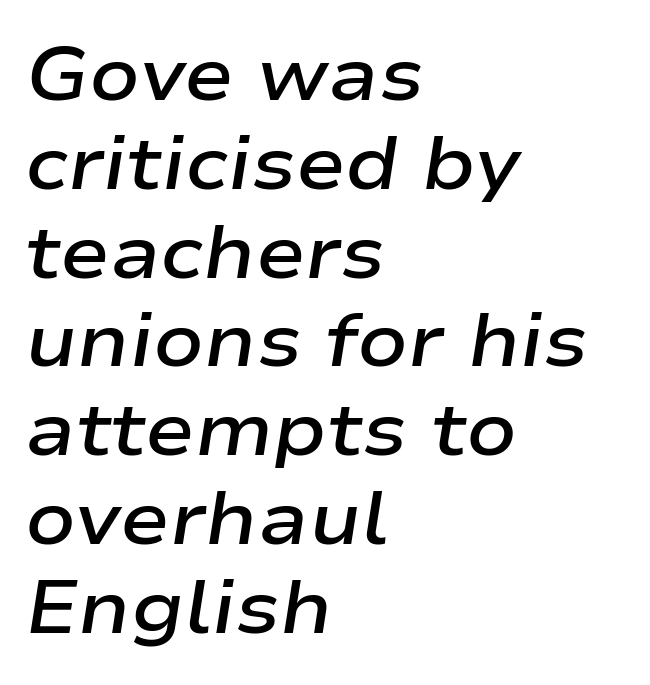
Q: Is the text bold? A: Semi-bold.
Q: Is the text italic (slanted)? A: Yes, it leans right by about 9 degrees.
Q: Is the text underlined? A: No.
Q: How is the paragraph aligned? A: Left-aligned.
Q: Is the spacing between letters normal or unusually wide? A: Normal.
Q: Width (condensed, normal, or wide)? A: Wide.
Q: Stroke contrast? A: Low.
Q: x-height? A: Medium.
Q: Monospaced? A: No.
